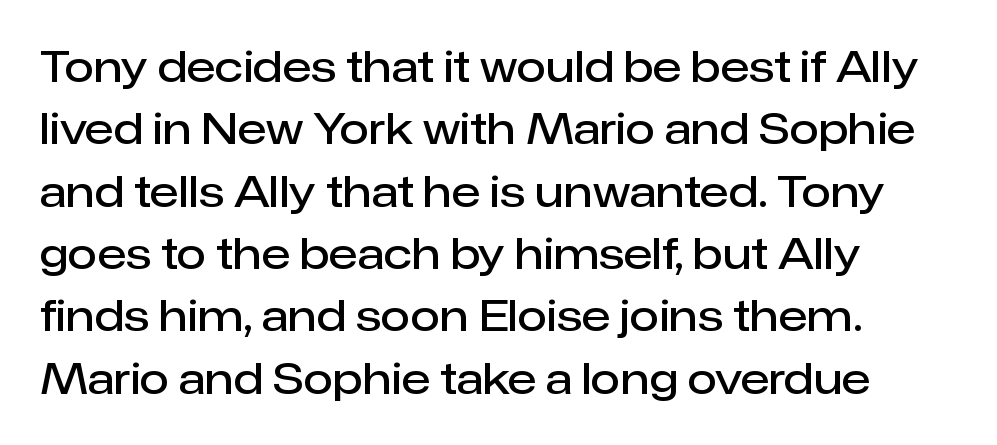
The image shows 43 px semibold sans-serif type, upright; set left-aligned, normal line spacing (1.45x), normal letter spacing, not underlined; low stroke contrast and a medium x-height.
